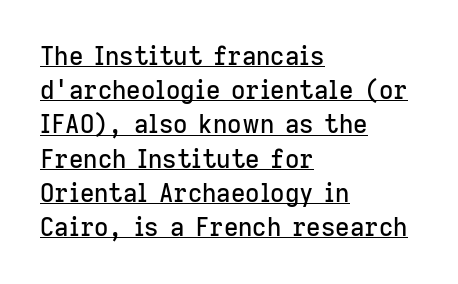
Q: Is the text italic (slanted)? A: No, it is upright.
Q: Is the text underlined? A: Yes.
Q: How is the paragraph aligned? A: Left-aligned.
Q: Is the spacing between letters normal or unusually wide? A: Normal.
Q: Is the spacing between lines tight, normal or loose? A: Normal.
